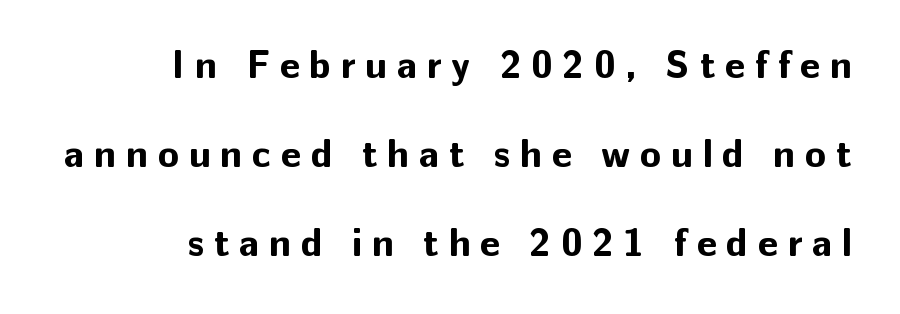
No feet cap the strokes, marking this as sans-serif type. This rendering features lettering with no underline. This block would shrink considerably if given ordinary leading; it's expanded now. The rag falls on the left side of this text block. Is this a fixed-width face? No — the glyphs have proportional, varying widths. The face used here is rendered with a markedly widened letterfit.
